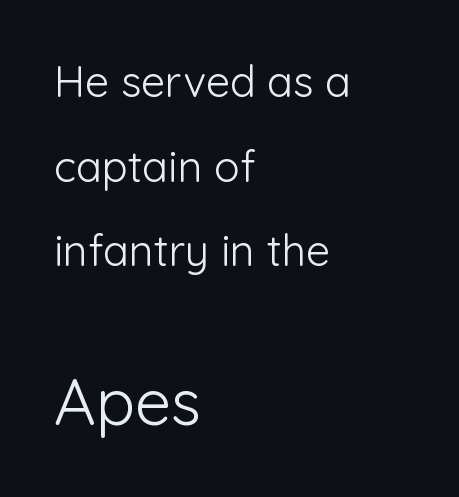
Q: Is the text bold? A: No.
Q: Is the text italic (slanted)? A: No, it is upright.
Q: Is the typeface a serif or a sans-serif typeface? A: Sans-serif.
Q: Is the text underlined? A: No.
Q: How is the paragraph aligned? A: Left-aligned.
Q: Is the spacing between letters normal or unusually wide? A: Normal.
Q: Is the spacing between lines tight, normal or loose? A: Loose.
Q: Which block of text is set in a larger size, the first (top) or the second (bottom)? A: The second (bottom) one.
Q: Width (condensed, normal, or wide)? A: Normal.
Q: Stroke contrast? A: Low.
Q: x-height? A: Medium.
Q: Monospaced? A: No.
